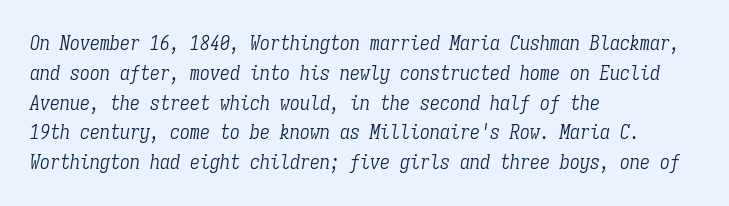
The font sits on the lighter half of the weight spectrum, regular included. The gap between lines stays unmarked. Posture: slanted. Each line starts at the same left margin while the right side varies. One glance says typical: line gaps are just what's usual.
